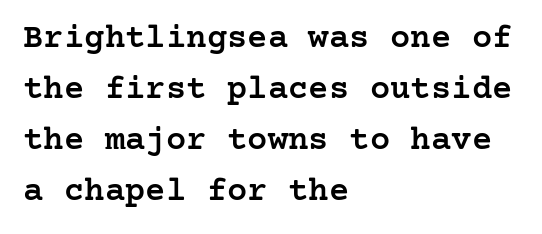
{"serif": "yes", "italic": "no", "bold": "semi", "weight": "semibold", "width": "normal", "stroke_contrast": "low", "x_height": "medium", "underline": "no", "align": "left", "line_spacing": "normal", "line_spacing_ratio": 1.5, "letter_spacing": "normal", "letter_spacing_em": 0.0, "glyph_px": 34}
